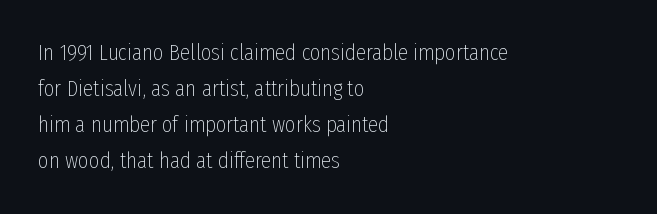
Nothing unusual about the tracking: characters are spaced as the font intends. The typesetter chose a ragged-right arrangement here. Vertical strokes here are truly vertical. In terms of leading, this rendering sits right in the middle.
